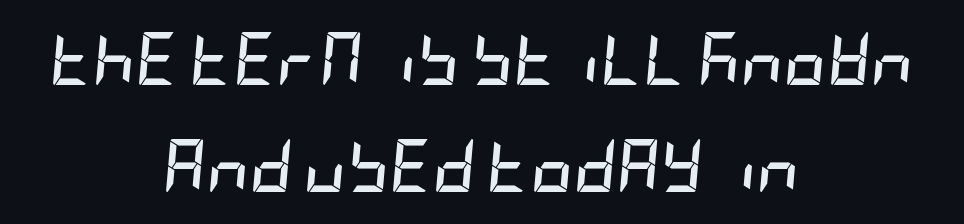
{"italic": "yes", "lean": "right", "slant_degrees": 5, "bold": "yes", "weight": "semibold", "width": "condensed", "stroke_contrast": "low", "x_height": "large", "underline": "no", "align": "center", "line_spacing": "loose", "line_spacing_ratio": 2.01, "letter_spacing": "normal", "letter_spacing_em": 0.0, "glyph_px": 53}
